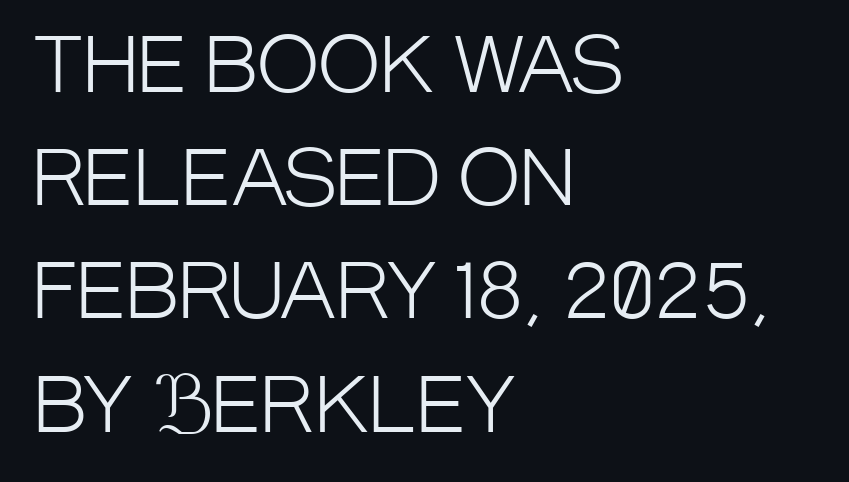
The image shows 75 px light, condensed sans-serif type, upright; set left-aligned, normal line spacing (1.51x), normal letter spacing, not underlined; low stroke contrast and a large x-height.
